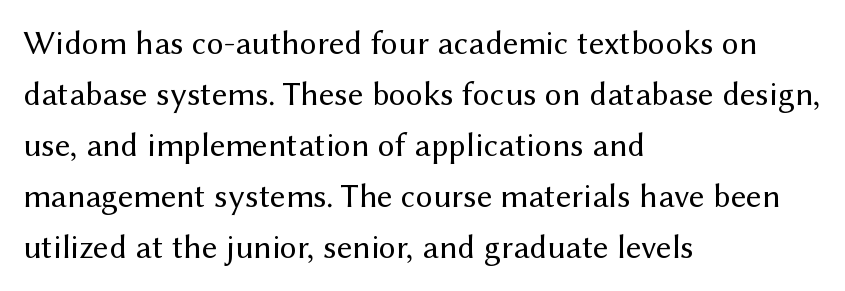
{"serif": "no", "italic": "no", "bold": "no", "weight": "regular", "width": "normal", "stroke_contrast": "medium", "x_height": "medium", "monospaced": "no", "underline": "no", "align": "left", "line_spacing": "normal", "line_spacing_ratio": 1.5, "letter_spacing": "normal", "letter_spacing_em": 0.0, "glyph_px": 34}
